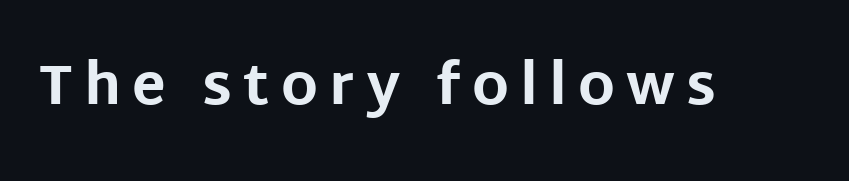
Short note: letters widely spaced. You can tell it's not italic because the verticals are truly vertical. The typesetting leans heavy: a genuine bold. Here the designer chose a conventional face with non-uniform glyph widths. Beneath every word, the page is bare. The passage shown is typeset with a sans-serif family.
